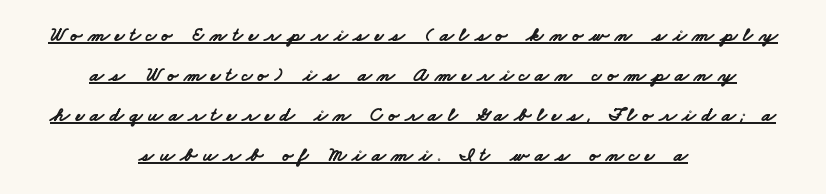
Reading down the block, each line starts at a different indent, mirrored at its end. Notice the wide empty band between every row — that's loose leading. Heavy, bold letterforms. Is the letter spacing exaggerated? Yes — the characters are pushed far apart. Somebody hit Ctrl+U on this one — the words are underlined.
